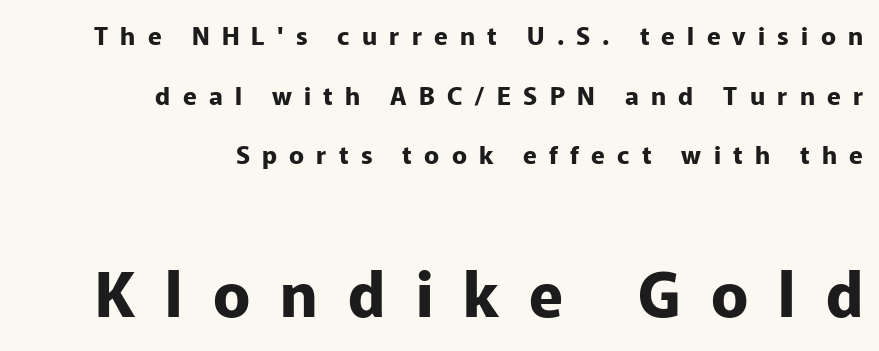
The image shows 62 px bold sans-serif type, upright; set right-aligned, loose line spacing (2.39x), unusually wide letter spacing (+0.49 em), not underlined; the second (bottom) block is 2.48x larger; low stroke contrast and a medium x-height.
